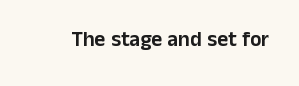
{"italic": "no", "underline": "no", "letter_spacing": "normal", "letter_spacing_em": 0.0, "glyph_px": 21}
